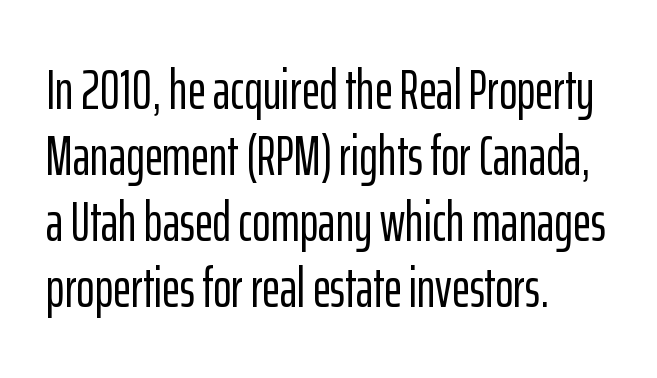
The image shows 55 px condensed sans-serif type, upright; set left-aligned, line spacing 1.2x, normal letter spacing, not underlined; low stroke contrast and a medium x-height.
